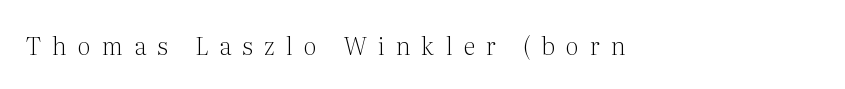
{"italic": "no", "bold": "no", "underline": "no", "letter_spacing": "wide", "letter_spacing_em": 0.47, "glyph_px": 24}
